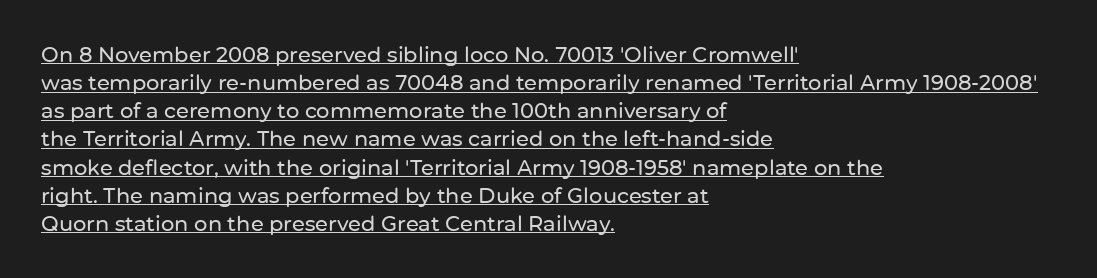
Q: Is the text italic (slanted)? A: No, it is upright.
Q: Is the text underlined? A: Yes.
Q: How is the paragraph aligned? A: Left-aligned.
Q: Is the spacing between letters normal or unusually wide? A: Normal.
Q: Is the spacing between lines tight, normal or loose? A: Normal.
